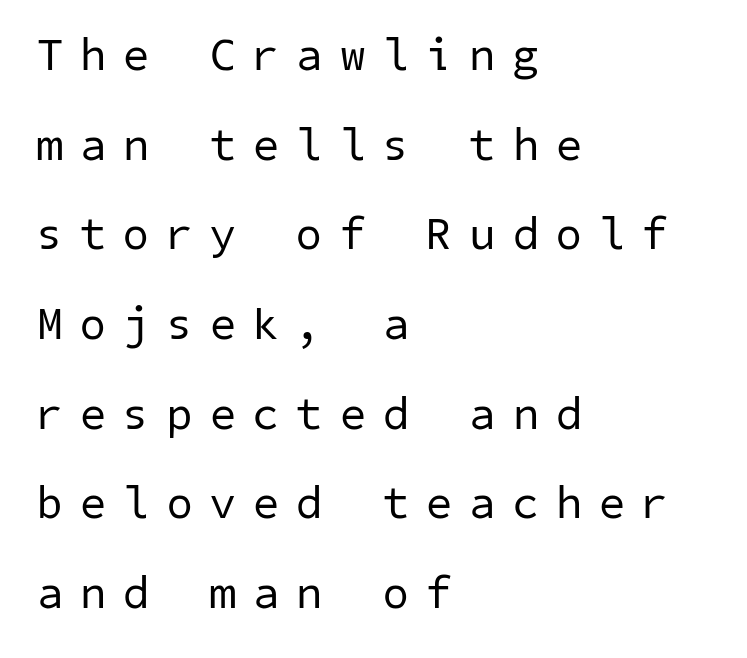
Stems and bowls with no extra thickness — not bold. The tracking jumps out immediately: characters are airy and widely separated. Is there much room between lines? Yes — plenty of vertical air separates them. Is the block centered? No — it sits flush against the left margin. The face used here is a sans, in the tradition of grotesques and geometrics.
